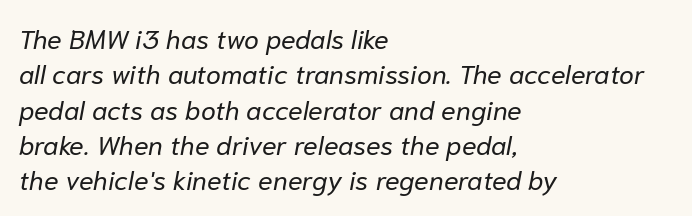
Nobody touched the tracking dial on this one. Weight: not bold — regular or lighter. The rendering anchors every line to the left-hand side. Students, observe: this is what conventionally led text looks like. Emphasis-style slanted type is in use. Honestly, there is no underline to notice here at all.
